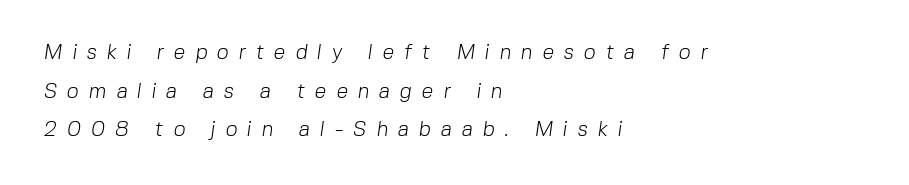
Every row of glyphs begins at an identical x-position on the left. The typeface has the unassuming heft of standard copy or less. These lines have a slow, spaced-out rhythm from letter to letter. Only glyphs here, with clear space below each row.
